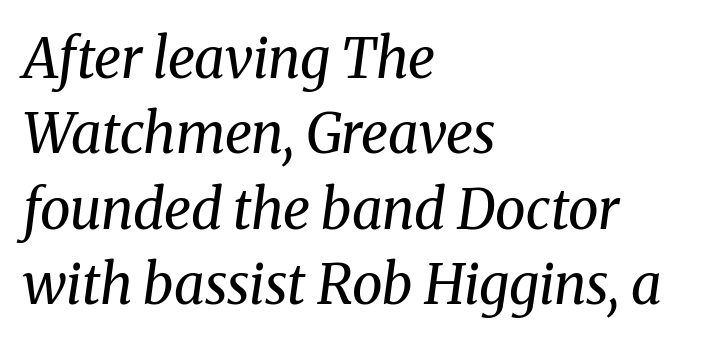
{"serif": "yes", "italic": "yes", "lean": "right", "slant_degrees": 8, "bold": "no", "weight": "regular", "width": "normal", "stroke_contrast": "medium", "x_height": "medium", "monospaced": "no", "underline": "no", "align": "left", "line_spacing": "normal", "line_spacing_ratio": 1.37, "letter_spacing": "normal", "letter_spacing_em": 0.0, "glyph_px": 55}
